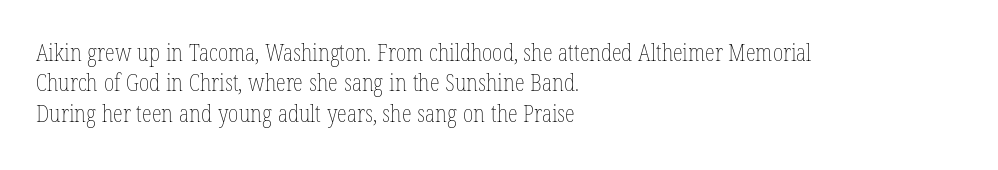
The space directly below the letters is spotless. Caption: standard tracking, unaltered. Vertically, the passage feels balanced, rows spaced as you'd expect. Does the lettering tilt? It doesn't — this is upright.
